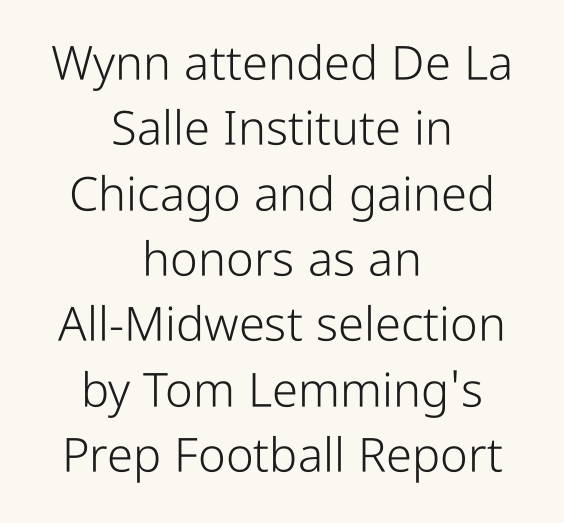
This sample uses plain, unmodified letter spacing. Stroke mass is kept to a normal reading level or below. Underlining? Definitely not there. The rag falls on both sides of this text block equally. This sample has the flowing, uneven cadence of proportional lettering.
